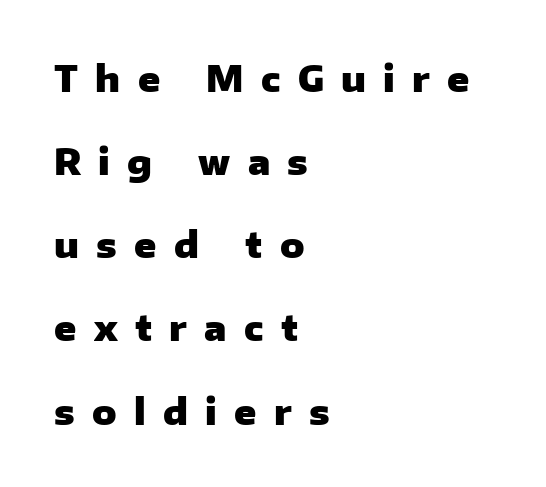
Q: Is the text bold? A: Yes.
Q: Is the text italic (slanted)? A: No, it is upright.
Q: Is the typeface a serif or a sans-serif typeface? A: Sans-serif.
Q: Is the text underlined? A: No.
Q: How is the paragraph aligned? A: Left-aligned.
Q: Is the spacing between letters normal or unusually wide? A: Unusually wide.
Q: Is the spacing between lines tight, normal or loose? A: Loose.
Q: Width (condensed, normal, or wide)? A: Normal.
Q: Stroke contrast? A: Low.
Q: x-height? A: Medium.
Q: Monospaced? A: No.
